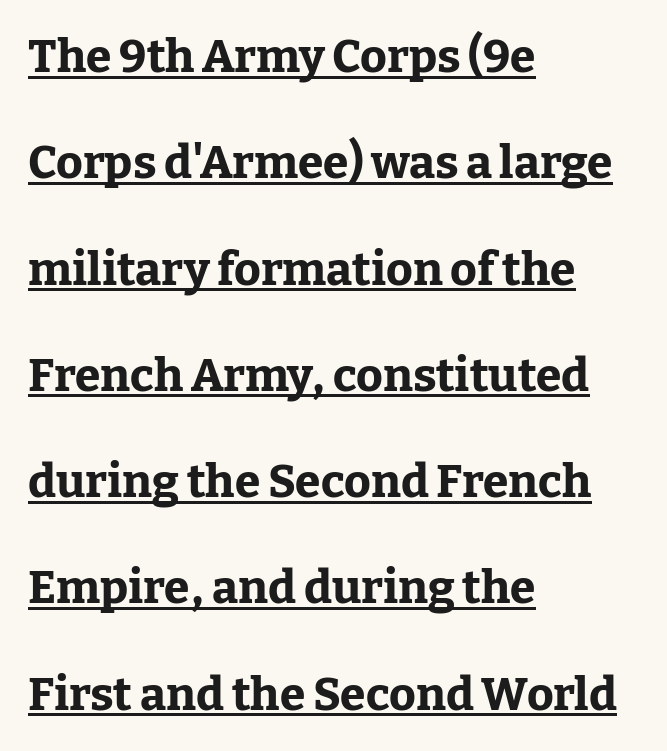
Q: Is the text bold? A: Yes.
Q: Is the text italic (slanted)? A: No, it is upright.
Q: Is the typeface a serif or a sans-serif typeface? A: Serif.
Q: Is the text underlined? A: Yes.
Q: How is the paragraph aligned? A: Left-aligned.
Q: Is the spacing between letters normal or unusually wide? A: Normal.
Q: Is the spacing between lines tight, normal or loose? A: Loose.
Q: Width (condensed, normal, or wide)? A: Normal.
Q: Stroke contrast? A: Low.
Q: x-height? A: Medium.
Q: Monospaced? A: No.
